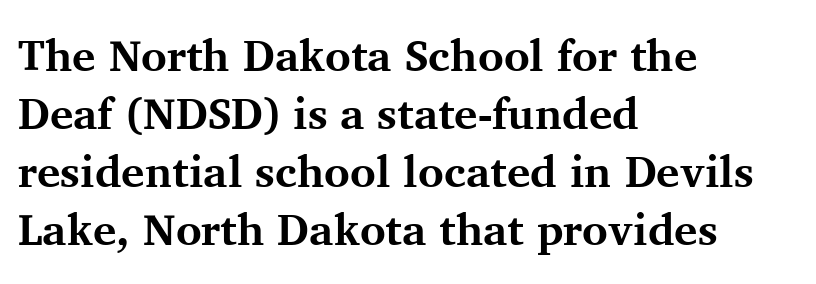
Weight: bold. Think of a printed novel: that variable character pitch is what you see here. The strip under each line holds only bare page. How are the letters spaced? Ordinarily, with no added tracking.
